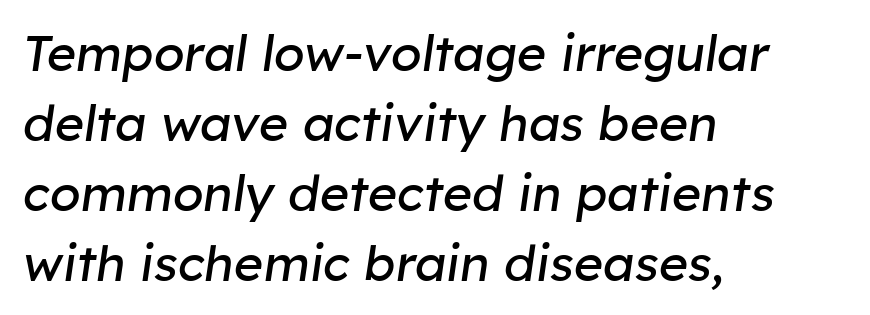
Q: Is the text bold? A: No.
Q: Is the text italic (slanted)? A: Yes, it leans right by about 8 degrees.
Q: Is the text underlined? A: No.
Q: How is the paragraph aligned? A: Left-aligned.
Q: Is the spacing between letters normal or unusually wide? A: Normal.
Q: Is the spacing between lines tight, normal or loose? A: Normal.
Q: Width (condensed, normal, or wide)? A: Normal.
Q: Stroke contrast? A: Low.
Q: x-height? A: Medium.
Q: Monospaced? A: No.
